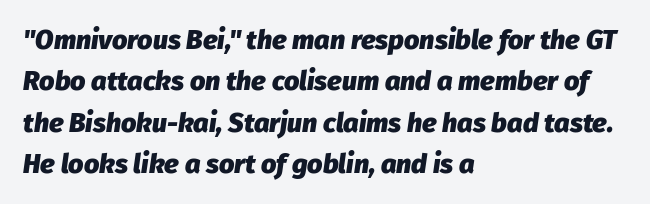
The image shows 27 px bold type, italic (leaning right); set left-aligned, normal line spacing (1.53x), normal letter spacing, not underlined.
